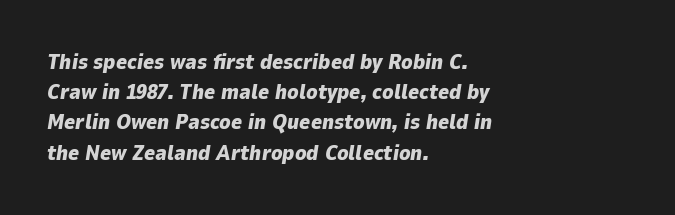
The image shows 21 px bold type, italic (leaning right); set left-aligned, normal line spacing (1.44x), normal letter spacing, not underlined.
